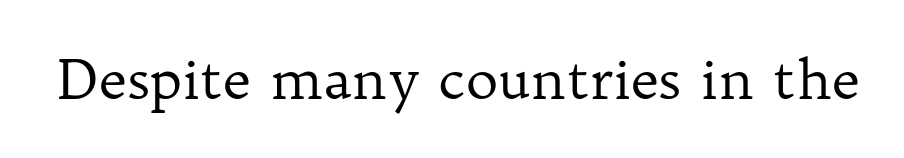
The image shows 55 px regular-weight serif type, upright; set normal letter spacing, not underlined; low stroke contrast and a medium x-height.
